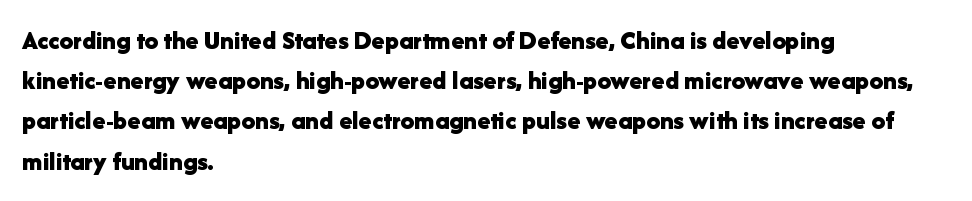
The image shows 27 px bold type, upright; set left-aligned, normal line spacing (1.49x), normal letter spacing, not underlined.
